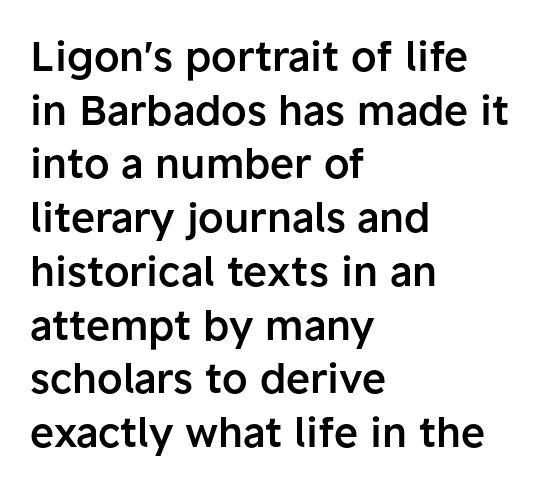
The image shows 41 px semibold sans-serif type, upright; set left-aligned, normal line spacing (1.31x), normal letter spacing, not underlined; low stroke contrast and a medium x-height.
